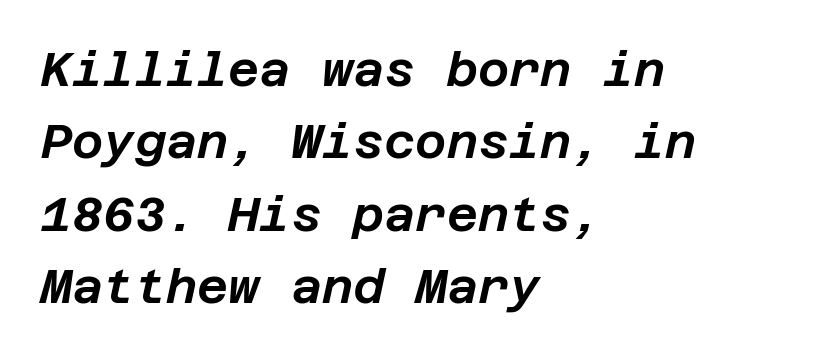
Q: Is the text italic (slanted)? A: Yes, it leans right by about 12 degrees.
Q: Is the text underlined? A: No.
Q: How is the paragraph aligned? A: Left-aligned.
Q: Is the spacing between letters normal or unusually wide? A: Normal.
Q: Is the spacing between lines tight, normal or loose? A: Normal.
Q: Width (condensed, normal, or wide)? A: Normal.
Q: Stroke contrast? A: Low.
Q: x-height? A: Large.
